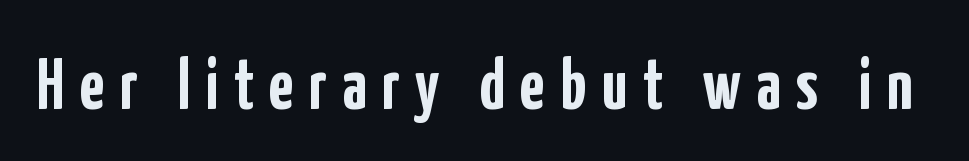
Any mark beneath the type? The region is blank. The face used here is a sans, in the tradition of grotesques and geometrics. Here the designer chose a conventional face with non-uniform glyph widths. This is roman type, the default non-slanted kind.
